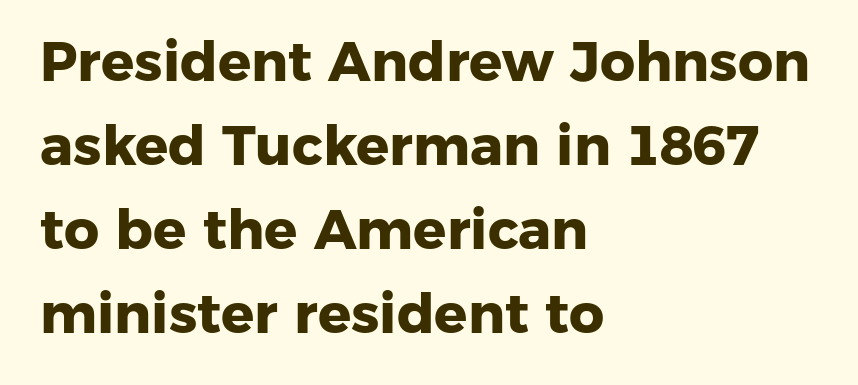
In terms of letterform style, serifs are entirely absent. Typesetter's note: full bold, strokes at maximum text heaviness. These lines sit exactly where default settings would place them. This sample is left-justified, so line endings fall wherever the words run out. Note the varied advance widths — an 'i' is clearly narrower than an 'm'.
